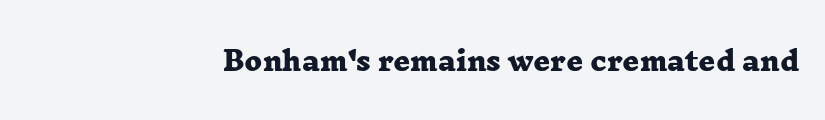
Bold? Absolutely — the strokes are thick and heavy. Letter spacing: default. The paragraph shown leans on its right margin. Descender tails drop into unmarked territory.
